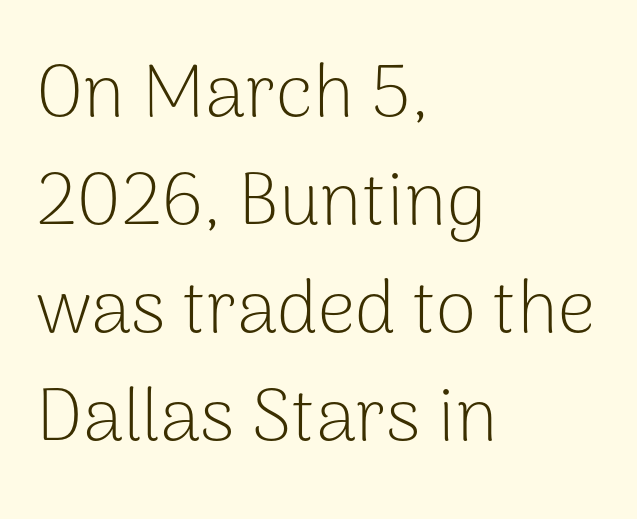
Q: Is the text bold? A: No.
Q: Is the text italic (slanted)? A: No, it is upright.
Q: Is the typeface a serif or a sans-serif typeface? A: Sans-serif.
Q: Is the text underlined? A: No.
Q: How is the paragraph aligned? A: Left-aligned.
Q: Is the spacing between letters normal or unusually wide? A: Normal.
Q: Is the spacing between lines tight, normal or loose? A: Normal.
Q: Width (condensed, normal, or wide)? A: Normal.
Q: Stroke contrast? A: Low.
Q: x-height? A: Medium.
Q: Monospaced? A: No.
